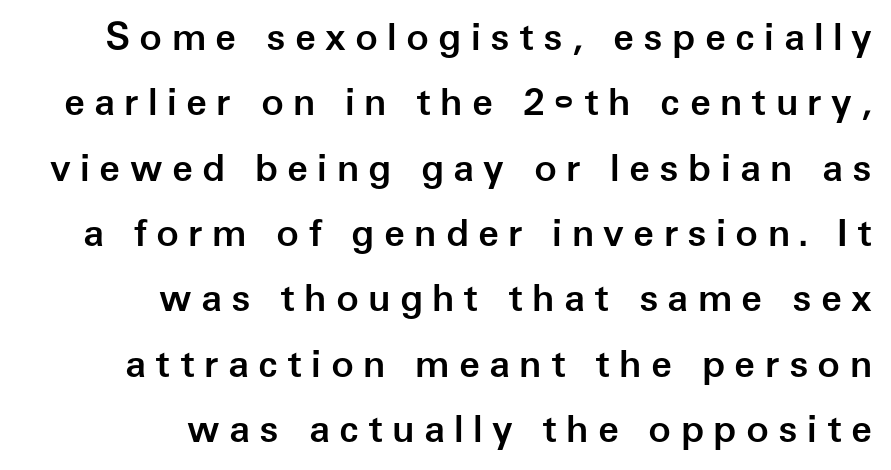
{"serif": "no", "italic": "no", "bold": "semi", "weight": "semibold", "width": "normal", "stroke_contrast": "low", "x_height": "medium", "monospaced": "no", "underline": "no", "align": "right", "line_spacing_ratio": 1.72, "letter_spacing": "wide", "letter_spacing_em": 0.24, "glyph_px": 38}
